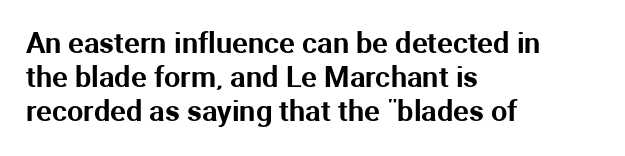
The image shows 29 px sans-serif type, upright; set left-aligned, line spacing 1.18x, normal letter spacing, not underlined; medium stroke contrast and a medium x-height.
